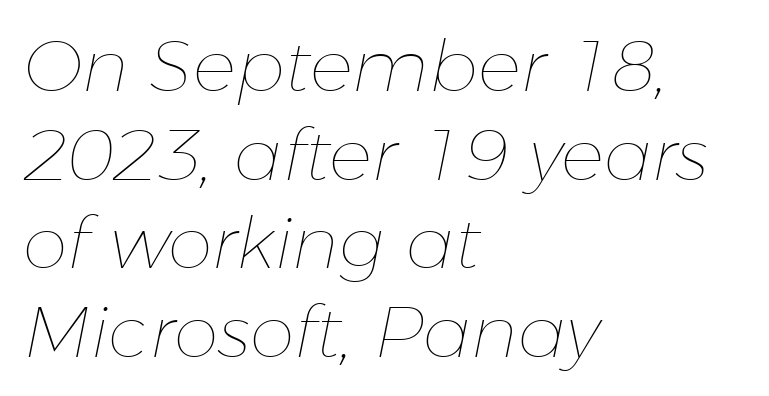
The image shows 72 px thin type, italic (leaning right); set left-aligned, line spacing 1.23x, normal letter spacing, not underlined; low stroke contrast and a medium x-height.
